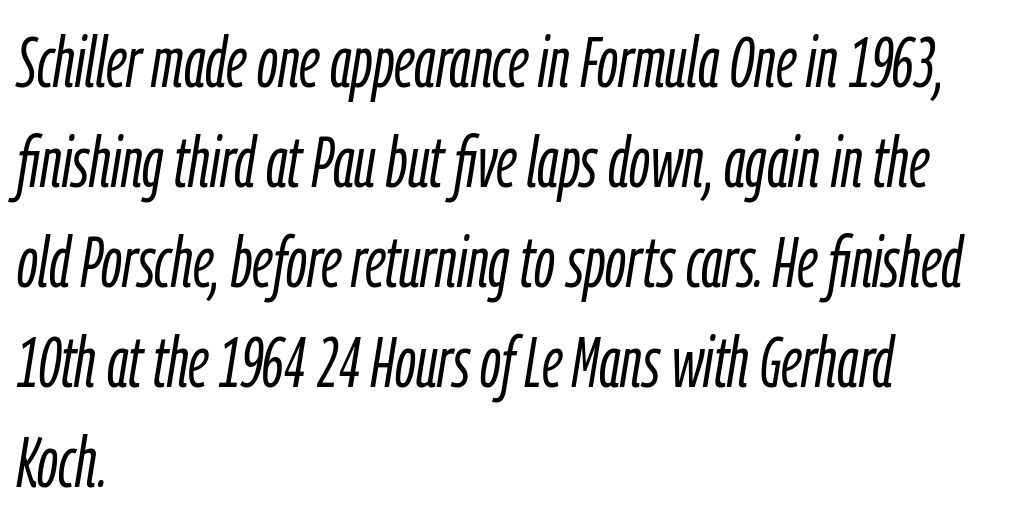
Q: Is the text bold? A: No.
Q: Is the text italic (slanted)? A: Yes, it leans right by about 9 degrees.
Q: Is the text underlined? A: No.
Q: How is the paragraph aligned? A: Left-aligned.
Q: Is the spacing between letters normal or unusually wide? A: Normal.
Q: Is the spacing between lines tight, normal or loose? A: Normal.
Q: Width (condensed, normal, or wide)? A: Condensed.
Q: Stroke contrast? A: Low.
Q: x-height? A: Medium.
Q: Monospaced? A: No.
